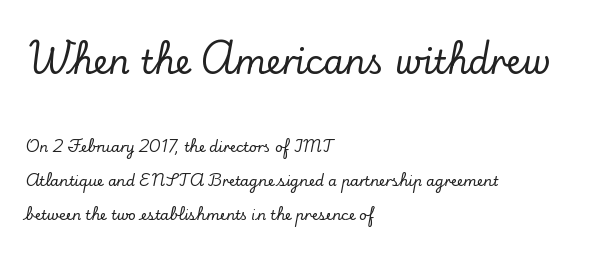
Standard letterfit; no display-style spreading of the glyphs. Note the varied advance widths — an 'i' is clearly narrower than an 'm'. Plain, unruled lines of type. Line spacing here is loose. The first block has been scaled up relative to the second. Examine the stroke ends and you'll spot serifs.
